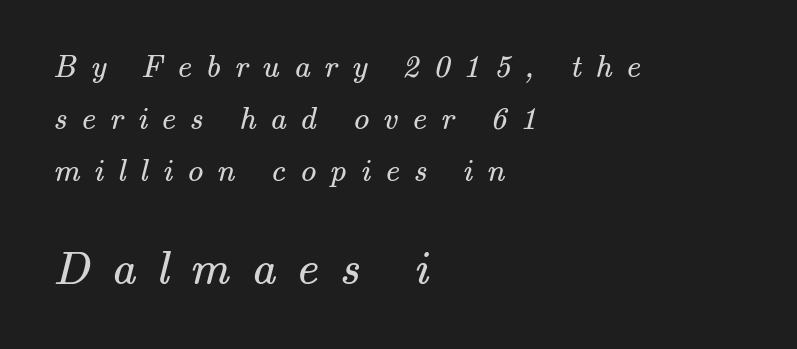
The image shows 48 px regular-weight serif type; set left-aligned, normal line spacing (1.63x), unusually wide letter spacing (+0.44 em), not underlined; the second (bottom) block is 1.5x larger; medium stroke contrast and a small x-height.
